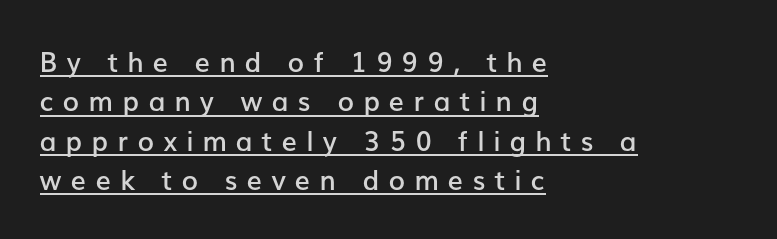
The image shows 27 px text type, upright; set left-aligned, normal line spacing (1.46x), unusually wide letter spacing (+0.34 em), underlined.
